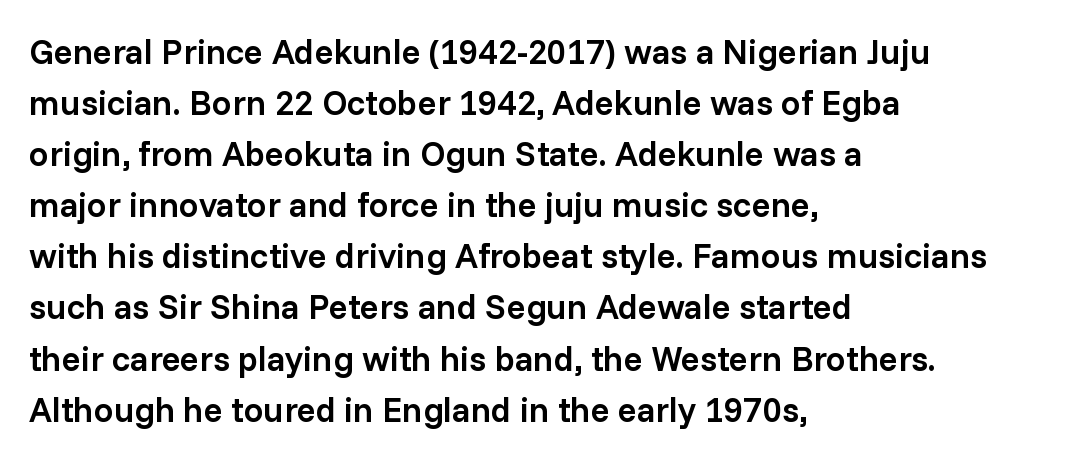
Q: Is the text bold? A: Semi-bold.
Q: Is the text italic (slanted)? A: No, it is upright.
Q: Is the typeface a serif or a sans-serif typeface? A: Sans-serif.
Q: Is the text underlined? A: No.
Q: How is the paragraph aligned? A: Left-aligned.
Q: Is the spacing between letters normal or unusually wide? A: Normal.
Q: Is the spacing between lines tight, normal or loose? A: Normal.
Q: Width (condensed, normal, or wide)? A: Normal.
Q: Stroke contrast? A: Low.
Q: x-height? A: Medium.
Q: Monospaced? A: No.
